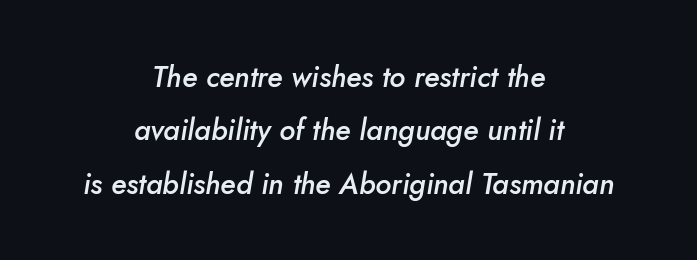
Check under the words: just untouched page. Is this a fixed-width face? No — the glyphs have proportional, varying widths. Neither beginnings nor endings align; midpoints do. The rendering uses a semibold face; strokes are thickened but not to full bold. The passage shown leans; its letterforms are oblique. These lines keep a tight, regular rhythm from letter to letter.
